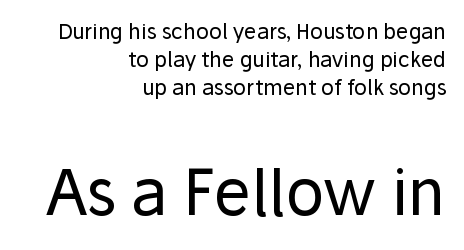
Q: Is the text bold? A: No.
Q: Is the text italic (slanted)? A: No, it is upright.
Q: Is the typeface a serif or a sans-serif typeface? A: Sans-serif.
Q: Is the text underlined? A: No.
Q: How is the paragraph aligned? A: Right-aligned.
Q: Is the spacing between letters normal or unusually wide? A: Normal.
Q: Is the spacing between lines tight, normal or loose? A: Normal.
Q: Which block of text is set in a larger size, the first (top) or the second (bottom)? A: The second (bottom) one.
Q: Width (condensed, normal, or wide)? A: Normal.
Q: Stroke contrast? A: Low.
Q: x-height? A: Medium.
Q: Monospaced? A: No.
